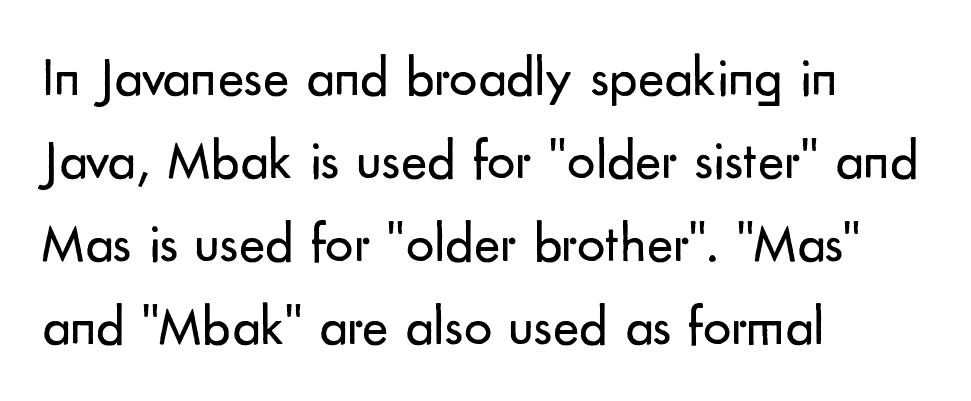
Q: Is the text bold? A: No.
Q: Is the text italic (slanted)? A: No, it is upright.
Q: Is the typeface a serif or a sans-serif typeface? A: Sans-serif.
Q: Is the text underlined? A: No.
Q: How is the paragraph aligned? A: Left-aligned.
Q: Is the spacing between letters normal or unusually wide? A: Normal.
Q: Is the spacing between lines tight, normal or loose? A: Normal.
Q: Width (condensed, normal, or wide)? A: Normal.
Q: Stroke contrast? A: Low.
Q: x-height? A: Small.
Q: Monospaced? A: No.
